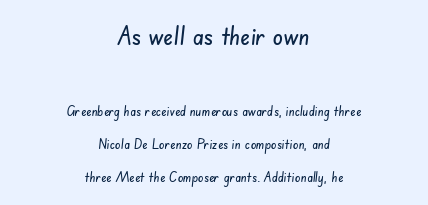
{"underline": "no", "align": "center", "line_spacing": "loose", "line_spacing_ratio": 2.38, "letter_spacing": "normal", "letter_spacing_em": 0.0, "larger_block": "first", "size_ratio": 1.86, "glyph_px": 26}
